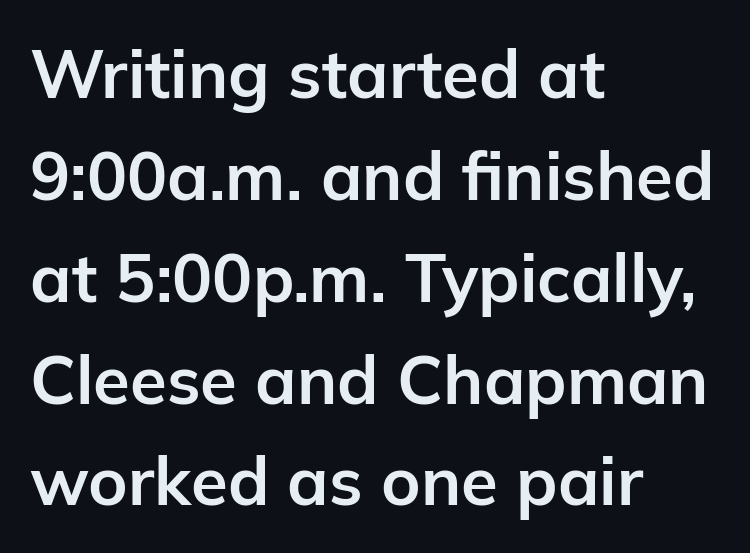
Every row of glyphs begins at an identical x-position on the left. Letters rest on an invisible, unmarked baseline. Is the type bold? Yes — the strokes are clearly thick and heavy. The passage shown is typed in a proportional face where columns would drift.
